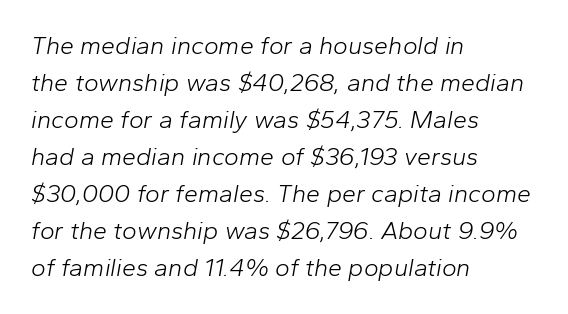
The image shows 25 px text type, italic (leaning right); set left-aligned, normal line spacing (1.48x), normal letter spacing, not underlined.
